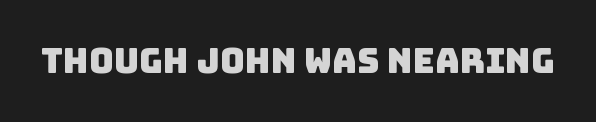
This sample uses a sans-serif face. Nothing unusual about the tracking: characters are spaced as the font intends. Check under the words: just untouched page. Each letter keeps its own natural width here, so spacing adapts to shape.
